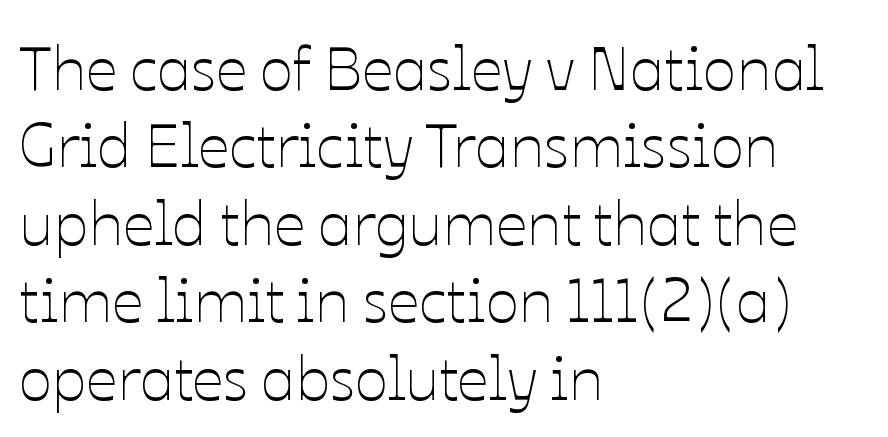
Q: Is the text bold? A: No.
Q: Is the text italic (slanted)? A: No, it is upright.
Q: Is the text underlined? A: No.
Q: How is the paragraph aligned? A: Left-aligned.
Q: Is the spacing between letters normal or unusually wide? A: Normal.
Q: Is the spacing between lines tight, normal or loose? A: Normal.
Q: Width (condensed, normal, or wide)? A: Normal.
Q: Stroke contrast? A: Low.
Q: x-height? A: Medium.
Q: Monospaced? A: No.
